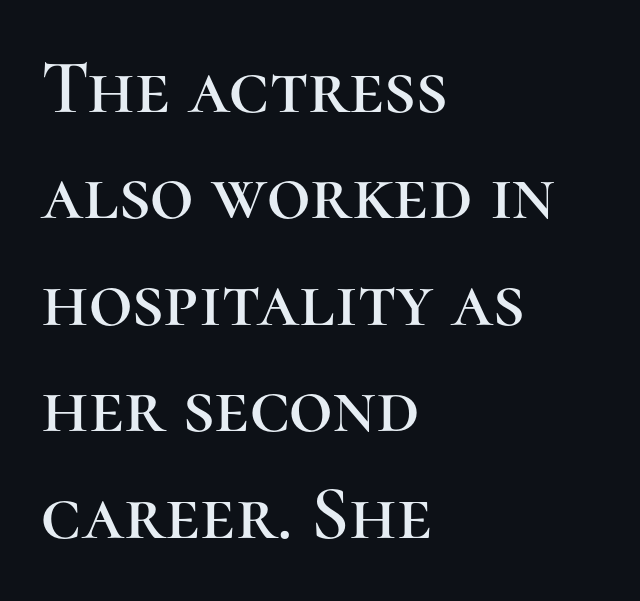
Visually the block forms a straight wall on the left and a jagged coastline on the right. Each letter keeps its own natural width here, so spacing adapts to shape. Type without underlining. The leading is moderate, giving the passage an even texture. This rendering leaves character spacing at its baseline value. Regarding serifs, this sample has them.
